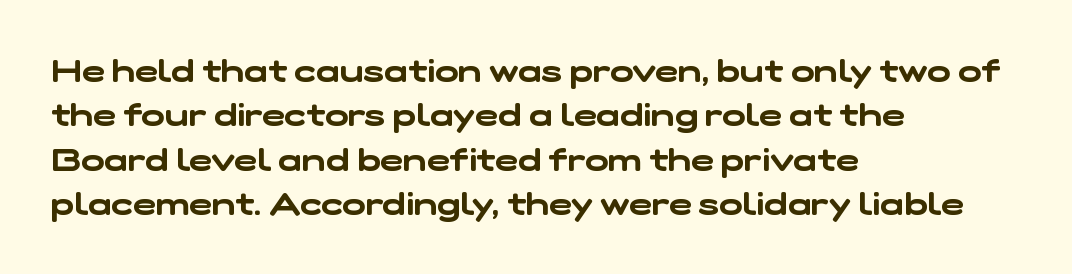
The image shows 31 px wide sans-serif type; set left-aligned, normal line spacing (1.43x), normal letter spacing, not underlined; low stroke contrast and a medium x-height.
